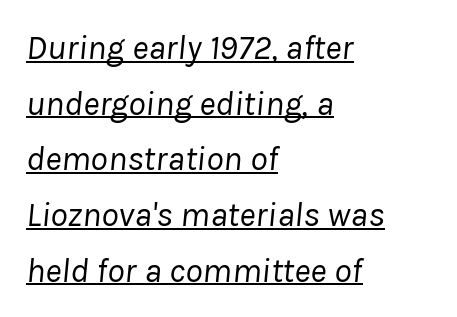
Q: Is the text bold? A: No.
Q: Is the text italic (slanted)? A: Yes, it leans right by about 8 degrees.
Q: Is the text underlined? A: Yes.
Q: How is the paragraph aligned? A: Left-aligned.
Q: Is the spacing between letters normal or unusually wide? A: Normal.
Q: Is the spacing between lines tight, normal or loose? A: Normal.
Q: Width (condensed, normal, or wide)? A: Normal.
Q: Stroke contrast? A: Low.
Q: x-height? A: Medium.
Q: Monospaced? A: No.
